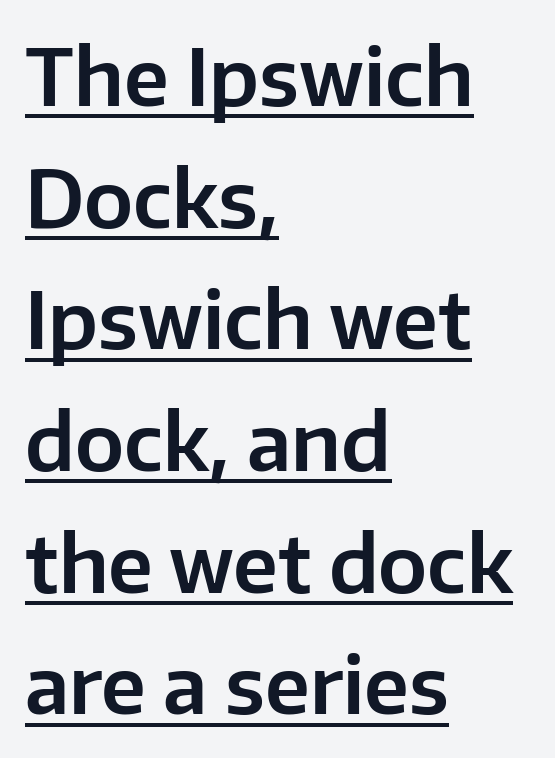
Typeset ragged right — the left edge is the straight one. Varying glyph widths throughout — classic text-font behaviour. Reading down the column, the eye jumps a familiar distance to each next line. Short note: letters normally spaced. A roman cut, with each character standing at attention.
